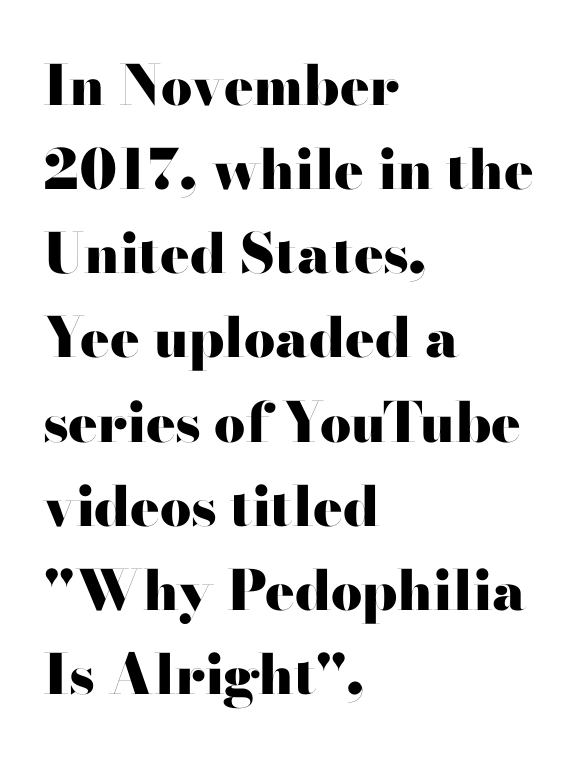
Q: Is the text bold? A: Yes.
Q: Is the text italic (slanted)? A: No, it is upright.
Q: Is the typeface a serif or a sans-serif typeface? A: Sans-serif.
Q: Is the text underlined? A: No.
Q: How is the paragraph aligned? A: Left-aligned.
Q: Is the spacing between letters normal or unusually wide? A: Normal.
Q: Is the spacing between lines tight, normal or loose? A: Normal.
Q: Width (condensed, normal, or wide)? A: Wide.
Q: Stroke contrast? A: High.
Q: x-height? A: Small.
Q: Monospaced? A: No.
